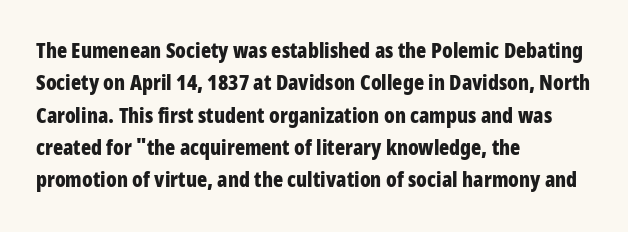
{"italic": "no", "bold": "yes", "underline": "no", "align": "left", "line_spacing": "normal", "line_spacing_ratio": 1.54, "letter_spacing": "normal", "letter_spacing_em": 0.0, "glyph_px": 21}
